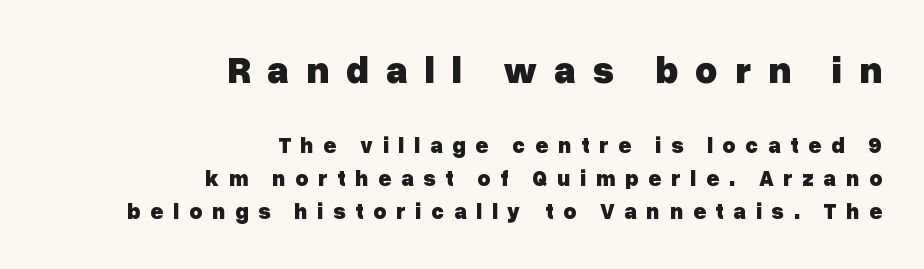
Q: Is the text bold? A: Yes.
Q: Is the text italic (slanted)? A: No, it is upright.
Q: Is the typeface a serif or a sans-serif typeface? A: Sans-serif.
Q: Is the text underlined? A: No.
Q: How is the paragraph aligned? A: Right-aligned.
Q: Is the spacing between letters normal or unusually wide? A: Unusually wide.
Q: Is the spacing between lines tight, normal or loose? A: Normal.
Q: Which block of text is set in a larger size, the first (top) or the second (bottom)? A: The first (top) one.
Q: Width (condensed, normal, or wide)? A: Normal.
Q: Stroke contrast? A: Low.
Q: x-height? A: Medium.
Q: Monospaced? A: No.
